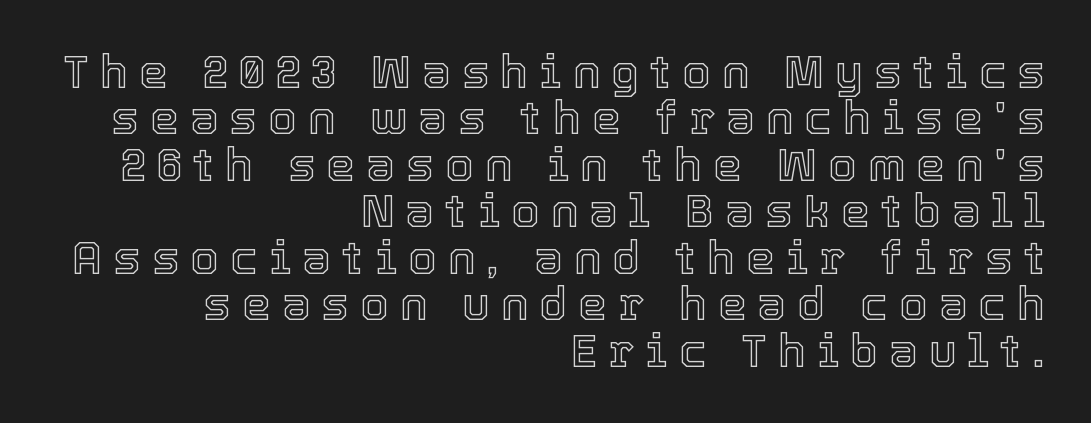
The image shows 46 px text type, upright; set right-aligned, tight line spacing (1.01x), unusually wide letter spacing (+0.24 em), not underlined; a medium x-height.
